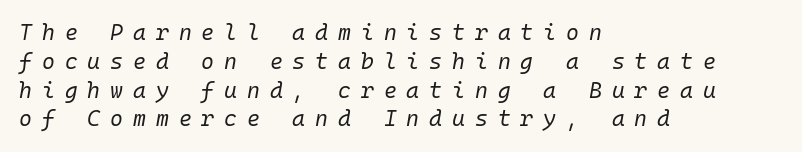
The image shows 22 px text type, italic (leaning right); set left-aligned, normal line spacing (1.31x), unusually wide letter spacing (+0.45 em), not underlined.
